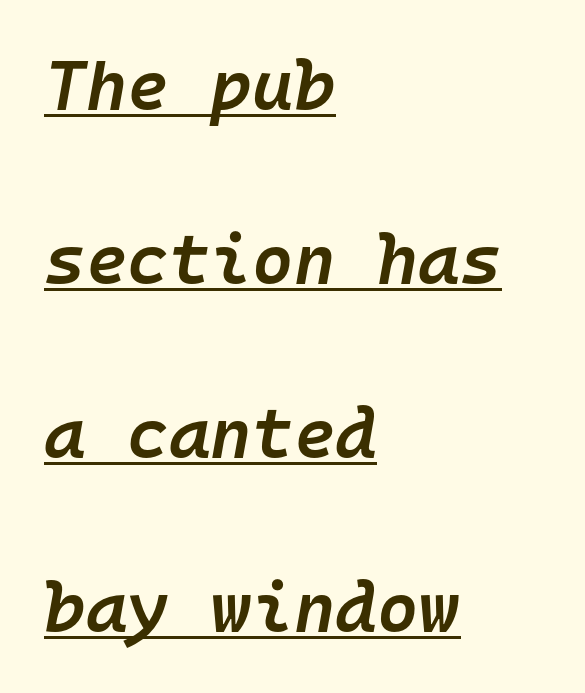
{"italic": "yes", "lean": "right", "slant_degrees": 10, "bold": "semi", "weight": "semibold", "width": "normal", "stroke_contrast": "low", "x_height": "medium", "monospaced": "yes", "underline": "yes", "align": "left", "line_spacing": "loose", "line_spacing_ratio": 2.45, "letter_spacing": "normal", "letter_spacing_em": 0.0, "glyph_px": 71}
